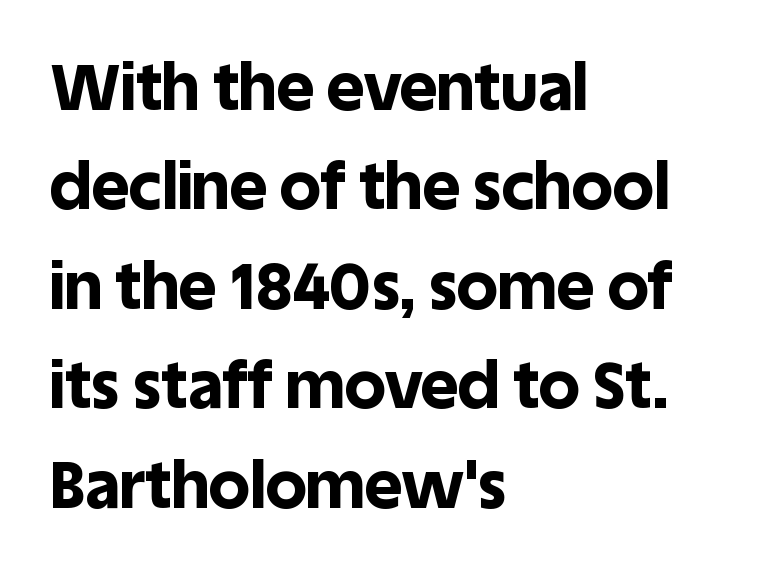
The image shows 65 px bold sans-serif type, upright; set left-aligned, normal line spacing (1.53x), normal letter spacing, not underlined; a large x-height.
